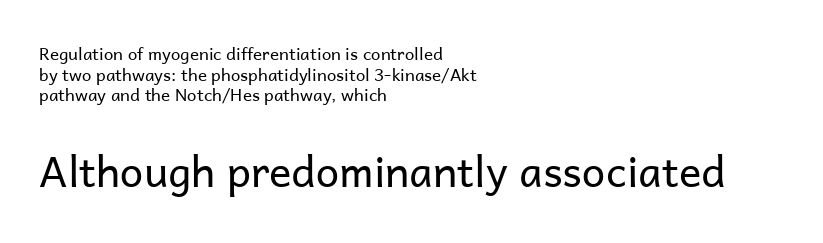
Q: Is the text bold? A: No.
Q: Is the text italic (slanted)? A: No, it is upright.
Q: Is the typeface a serif or a sans-serif typeface? A: Sans-serif.
Q: Is the text underlined? A: No.
Q: How is the paragraph aligned? A: Left-aligned.
Q: Is the spacing between letters normal or unusually wide? A: Normal.
Q: Which block of text is set in a larger size, the first (top) or the second (bottom)? A: The second (bottom) one.
Q: Width (condensed, normal, or wide)? A: Normal.
Q: Stroke contrast? A: Low.
Q: x-height? A: Medium.
Q: Monospaced? A: No.
